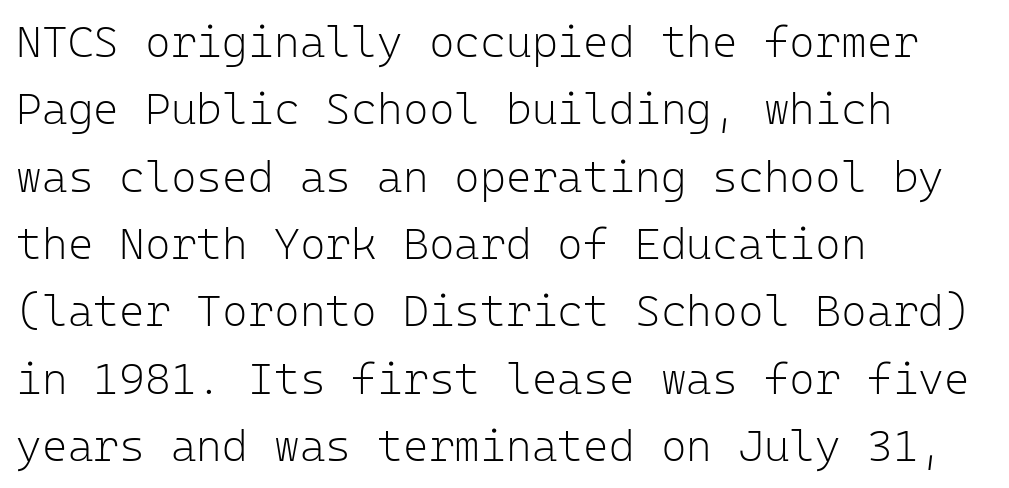
The image shows 44 px light sans-serif type, upright, monospaced; set left-aligned, normal line spacing (1.53x), normal letter spacing, not underlined; low stroke contrast and a medium x-height.
